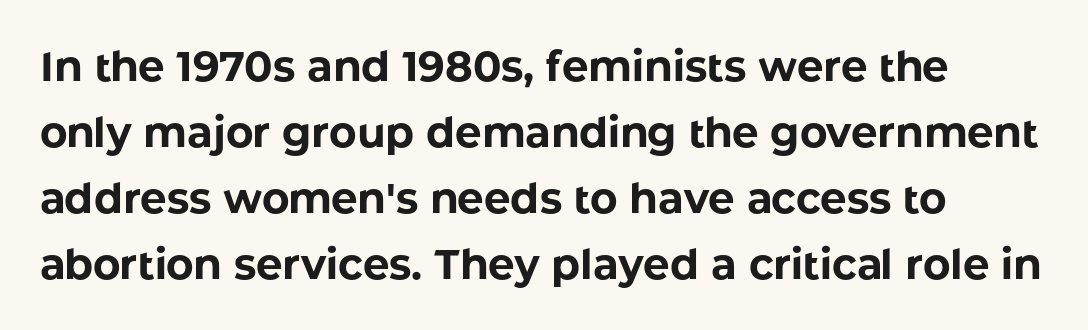
Q: Is the text bold? A: Yes.
Q: Is the text italic (slanted)? A: No, it is upright.
Q: Is the typeface a serif or a sans-serif typeface? A: Sans-serif.
Q: Is the text underlined? A: No.
Q: How is the paragraph aligned? A: Left-aligned.
Q: Is the spacing between letters normal or unusually wide? A: Normal.
Q: Is the spacing between lines tight, normal or loose? A: Normal.
Q: Width (condensed, normal, or wide)? A: Normal.
Q: Stroke contrast? A: Low.
Q: x-height? A: Medium.
Q: Monospaced? A: No.
